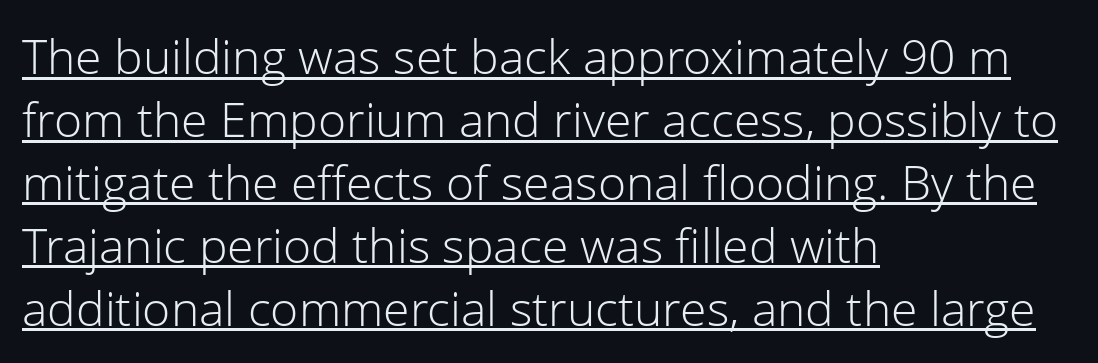
The image shows 48 px light sans-serif type, upright; set left-aligned, normal line spacing (1.31x), normal letter spacing, underlined; low stroke contrast and a medium x-height.
